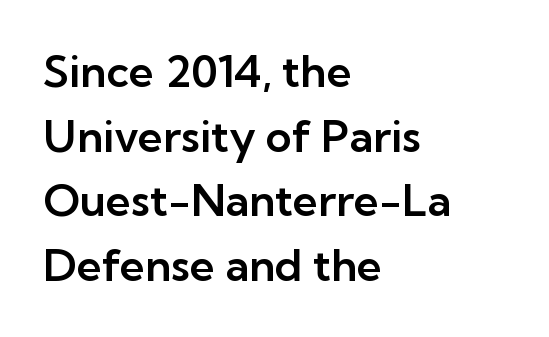
{"serif": "no", "italic": "no", "width": "normal", "stroke_contrast": "low", "x_height": "medium", "monospaced": "no", "underline": "no", "align": "left", "line_spacing": "normal", "line_spacing_ratio": 1.47, "letter_spacing": "normal", "letter_spacing_em": 0.0, "glyph_px": 44}
